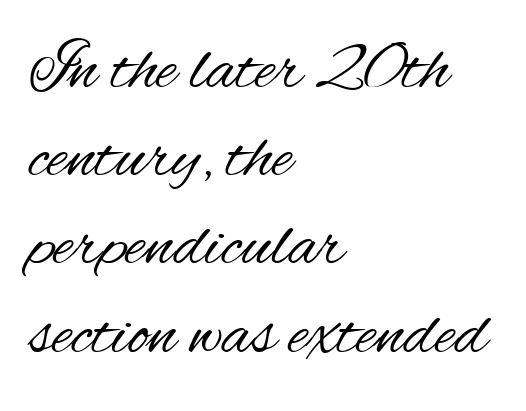
Q: Is the text bold? A: No.
Q: Is the text italic (slanted)? A: Yes.
Q: Is the typeface a serif or a sans-serif typeface? A: Sans-serif.
Q: Is the text underlined? A: No.
Q: How is the paragraph aligned? A: Left-aligned.
Q: Is the spacing between letters normal or unusually wide? A: Normal.
Q: Is the spacing between lines tight, normal or loose? A: Normal.
Q: Width (condensed, normal, or wide)? A: Condensed.
Q: Stroke contrast? A: Medium.
Q: x-height? A: Small.
Q: Monospaced? A: No.
